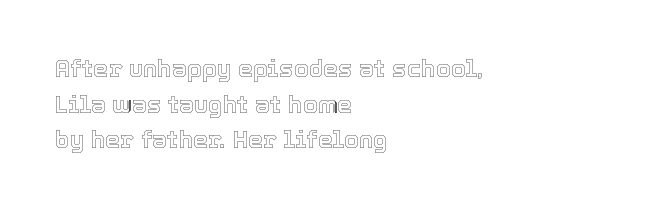
The image shows 24 px text type, upright; set left-aligned, normal line spacing (1.48x), normal letter spacing, not underlined.
